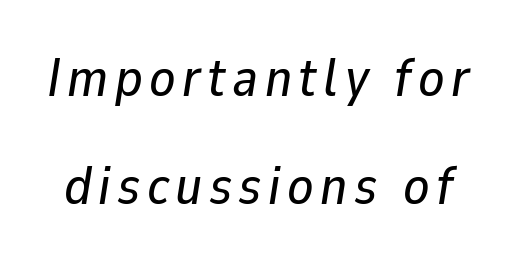
The image shows 54 px text type, italic (leaning right); set loose line spacing (2.0x), not underlined; low stroke contrast and a medium x-height.
